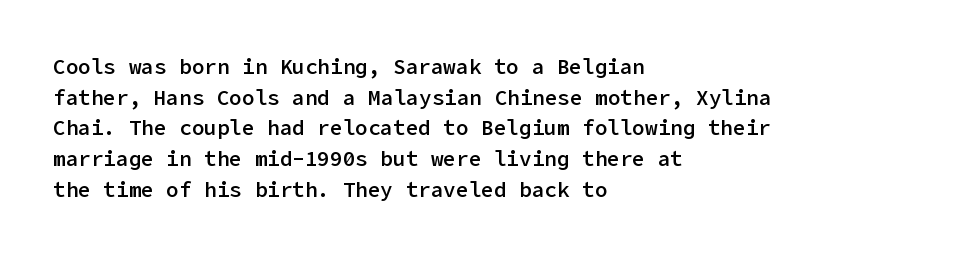
Q: Is the text bold? A: Semi-bold.
Q: Is the text italic (slanted)? A: No, it is upright.
Q: Is the text underlined? A: No.
Q: How is the paragraph aligned? A: Left-aligned.
Q: Is the spacing between letters normal or unusually wide? A: Normal.
Q: Is the spacing between lines tight, normal or loose? A: Normal.
